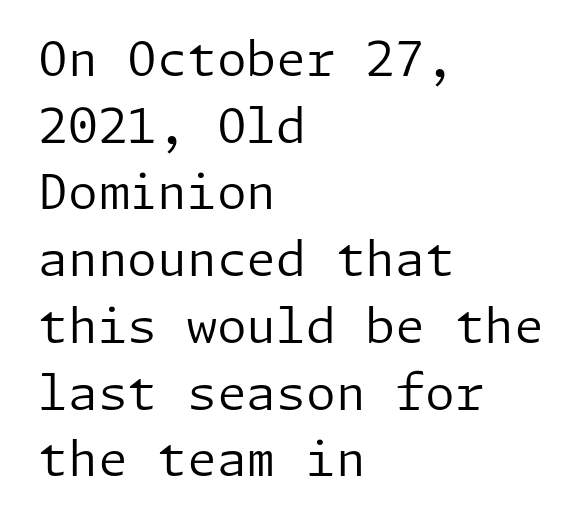
Line starts are locked; line ends wander. Stroke mass is kept to a normal reading level or below. Designer's note — italics off, roman on. I'd call this a sans setting — the letters go barefoot.
